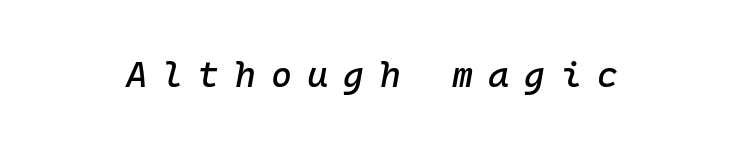
{"italic": "yes", "lean": "right", "slant_degrees": 10, "width": "normal", "stroke_contrast": "low", "x_height": "medium", "monospaced": "yes", "underline": "no", "letter_spacing": "wide", "letter_spacing_em": 0.42, "glyph_px": 36}
